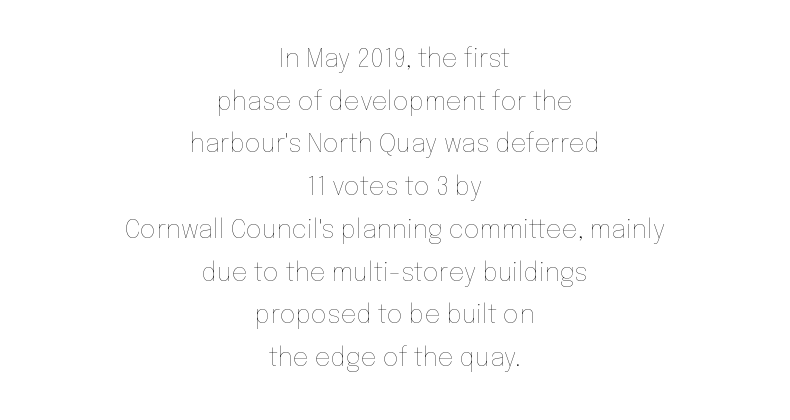
Q: Is the text bold? A: No.
Q: Is the text italic (slanted)? A: No, it is upright.
Q: Is the text underlined? A: No.
Q: How is the paragraph aligned? A: Centered.
Q: Is the spacing between letters normal or unusually wide? A: Normal.
